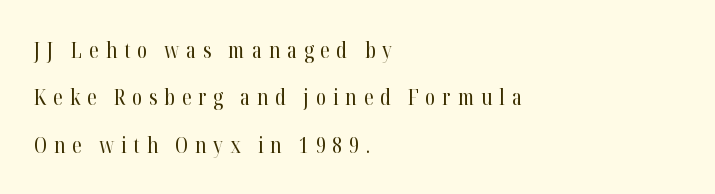
Q: Is the text bold? A: No.
Q: Is the text italic (slanted)? A: No, it is upright.
Q: Is the text underlined? A: No.
Q: How is the paragraph aligned? A: Left-aligned.
Q: Is the spacing between letters normal or unusually wide? A: Unusually wide.
Q: Is the spacing between lines tight, normal or loose? A: Loose.
